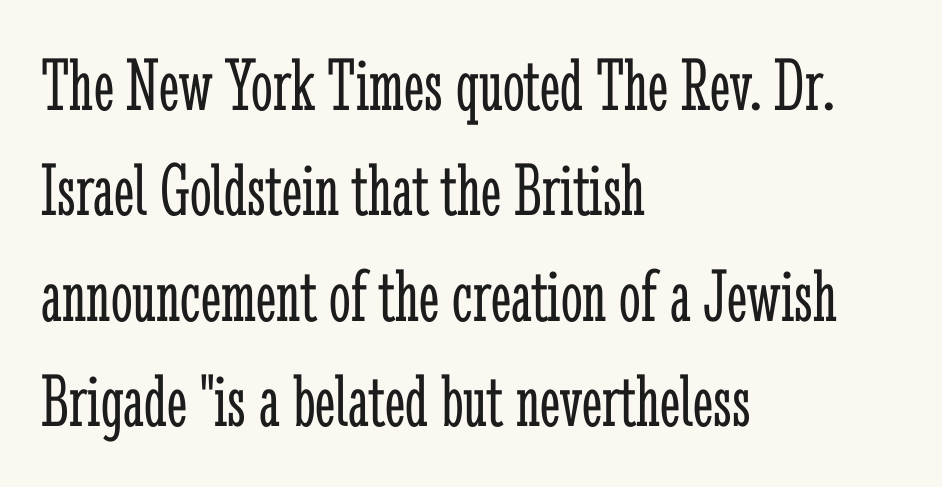
Check the space under the baseline: it is left empty. The letters advance in unequal steps, a hallmark of proportional type. Think standard paragraph weight, or any step lighter than that. Layout note: lines flush left. Each letter's strokes conclude with small projecting serifs.
